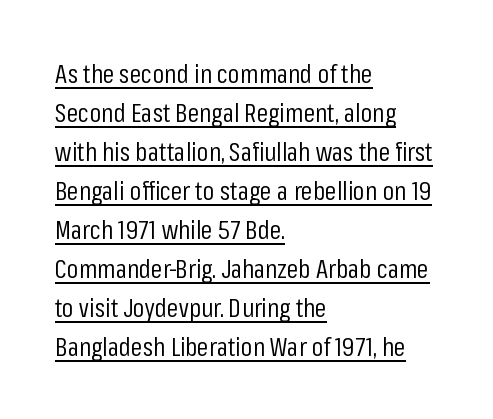
Decoration check: the copy is underlined. No italicization has been applied; the sample stays upright. Stems here are at most as thick as an everyday book face. The typesetter chose a ragged-right arrangement here.
